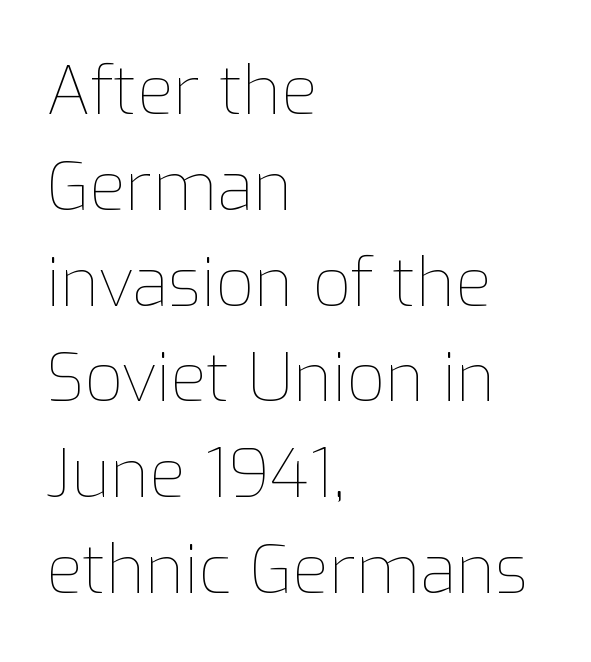
The image shows 67 px thin type, upright; set left-aligned, normal line spacing (1.43x), normal letter spacing, not underlined; low stroke contrast and a medium x-height.
